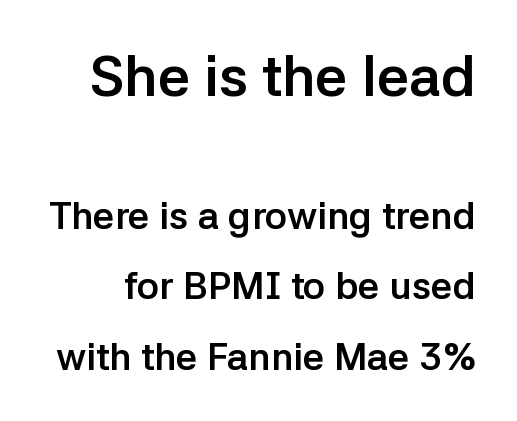
Q: Is the text bold? A: Yes.
Q: Is the text italic (slanted)? A: No, it is upright.
Q: Is the typeface a serif or a sans-serif typeface? A: Sans-serif.
Q: Is the text underlined? A: No.
Q: Is the spacing between letters normal or unusually wide? A: Normal.
Q: Which block of text is set in a larger size, the first (top) or the second (bottom)? A: The first (top) one.
Q: Width (condensed, normal, or wide)? A: Normal.
Q: Stroke contrast? A: Low.
Q: x-height? A: Medium.
Q: Monospaced? A: No.
